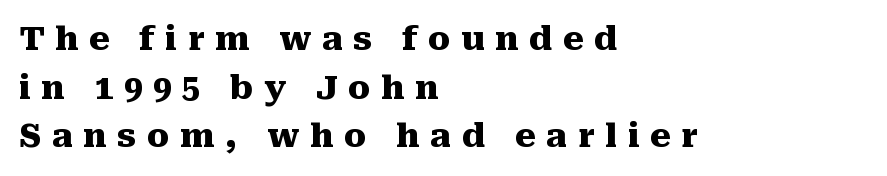
{"serif": "yes", "italic": "no", "bold": "yes", "weight": "heavy", "width": "normal", "stroke_contrast": "medium", "x_height": "medium", "monospaced": "no", "underline": "no", "align": "left", "line_spacing": "normal", "line_spacing_ratio": 1.47, "letter_spacing": "wide", "letter_spacing_em": 0.32, "glyph_px": 33}
